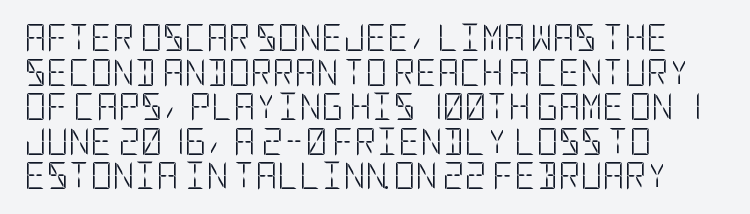
The image shows 27 px text type, upright; set left-aligned, normal line spacing (1.28x), normal letter spacing, not underlined.
